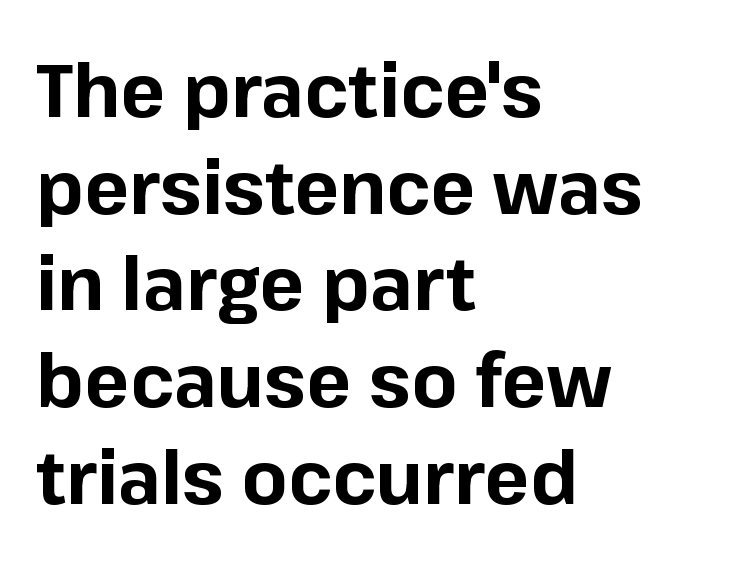
The image shows 75 px bold sans-serif type, upright; set left-aligned, normal line spacing (1.29x), normal letter spacing, not underlined; low stroke contrast and a medium x-height.
